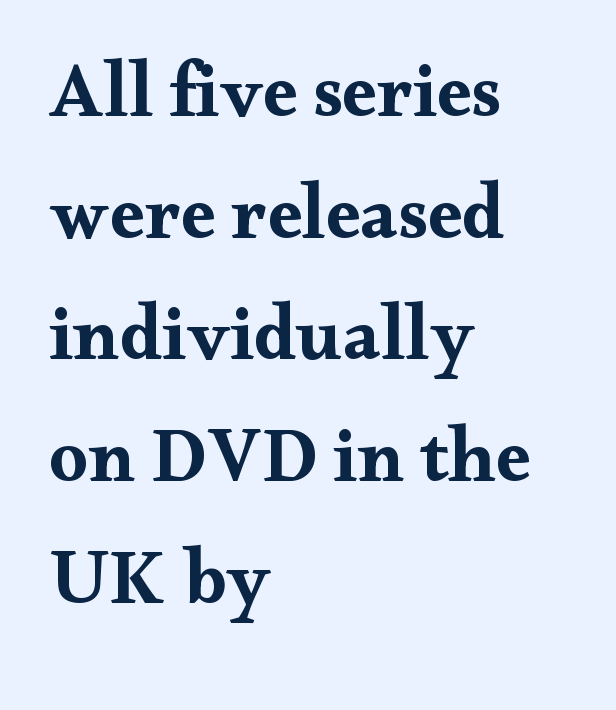
{"serif": "yes", "italic": "no", "bold": "yes", "weight": "bold", "width": "wide", "stroke_contrast": "medium", "x_height": "small", "monospaced": "no", "underline": "no", "align": "left", "line_spacing": "normal", "line_spacing_ratio": 1.58, "letter_spacing": "normal", "letter_spacing_em": 0.0, "glyph_px": 77}
